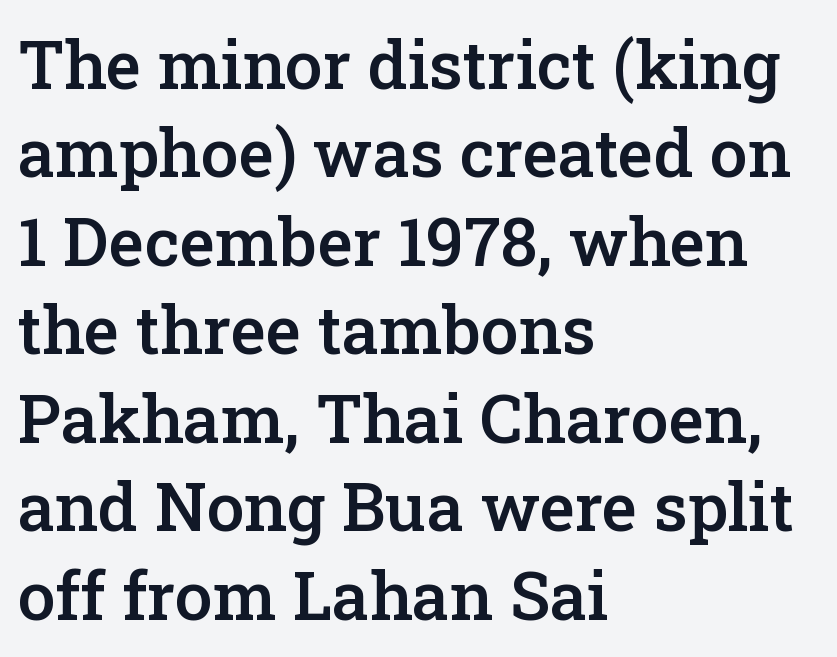
{"serif": "yes", "italic": "no", "bold": "semi", "weight": "semibold", "width": "normal", "stroke_contrast": "low", "x_height": "medium", "monospaced": "no", "underline": "no", "align": "left", "line_spacing": "normal", "line_spacing_ratio": 1.32, "letter_spacing": "normal", "letter_spacing_em": 0.0, "glyph_px": 67}
